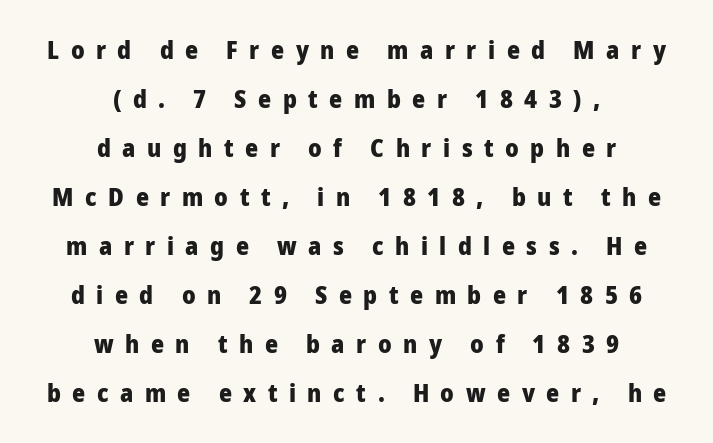
Regarding leading, the lines here are spaced well apart. Bare-footed words on every line. What weight is shown? A full bold with thick strokes. Each line is balanced around a shared central axis. The lettering holds an erect, upright posture throughout.
